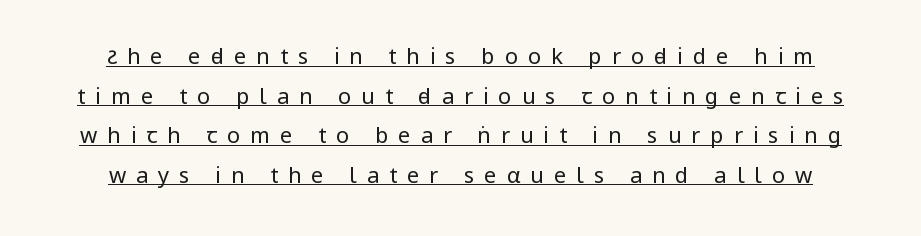
The image shows 22 px text type, upright; set centered, line spacing 1.8x, unusually wide letter spacing (+0.45 em), underlined.
